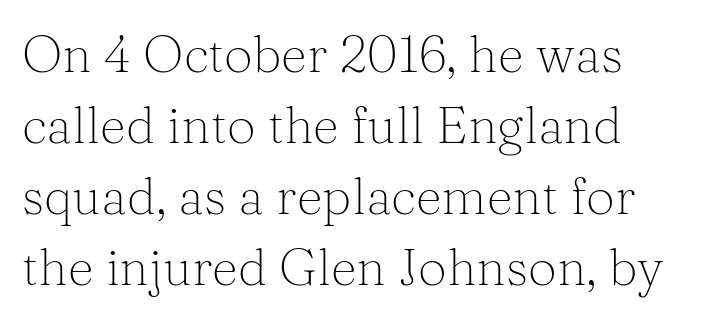
{"serif": "yes", "italic": "no", "bold": "no", "weight": "light", "width": "normal", "stroke_contrast": "medium", "x_height": "medium", "monospaced": "no", "underline": "no", "align": "left", "line_spacing": "normal", "line_spacing_ratio": 1.39, "letter_spacing": "normal", "letter_spacing_em": 0.0, "glyph_px": 51}
